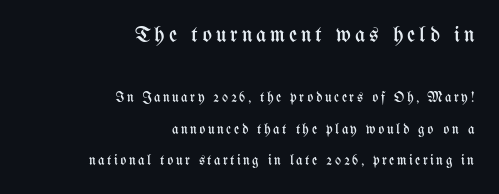
{"italic": "no", "bold": "no", "underline": "no", "align": "right", "line_spacing": "loose", "line_spacing_ratio": 2.22, "larger_block": "first", "size_ratio": 1.57, "glyph_px": 22}
